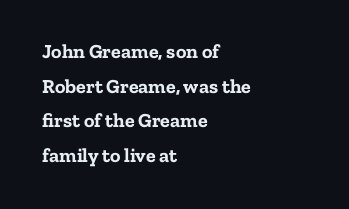
Q: Is the text bold? A: Yes.
Q: Is the text italic (slanted)? A: No, it is upright.
Q: Is the text underlined? A: No.
Q: How is the paragraph aligned? A: Left-aligned.
Q: Is the spacing between letters normal or unusually wide? A: Normal.
